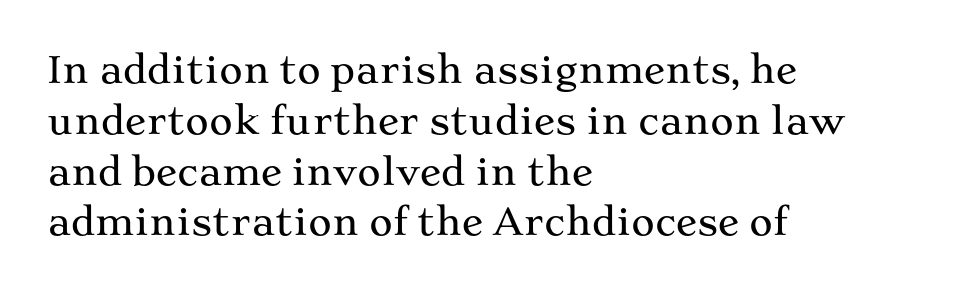
Q: Is the text italic (slanted)? A: No, it is upright.
Q: Is the typeface a serif or a sans-serif typeface? A: Serif.
Q: Is the text underlined? A: No.
Q: How is the paragraph aligned? A: Left-aligned.
Q: Is the spacing between letters normal or unusually wide? A: Normal.
Q: Is the spacing between lines tight, normal or loose? A: Normal.
Q: Width (condensed, normal, or wide)? A: Wide.
Q: Stroke contrast? A: Medium.
Q: x-height? A: Medium.
Q: Monospaced? A: No.
